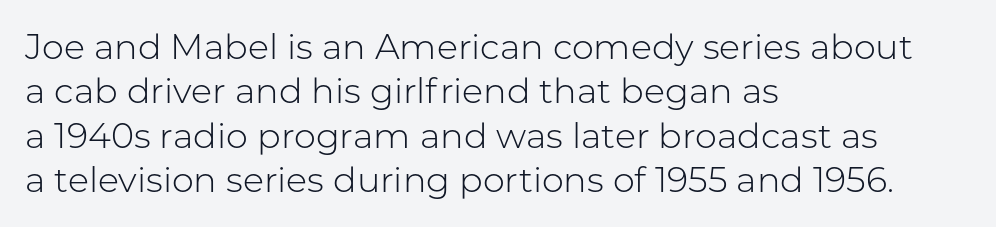
The image shows 35 px light sans-serif type, upright; set left-aligned, normal line spacing (1.27x), normal letter spacing, not underlined; low stroke contrast and a medium x-height.
